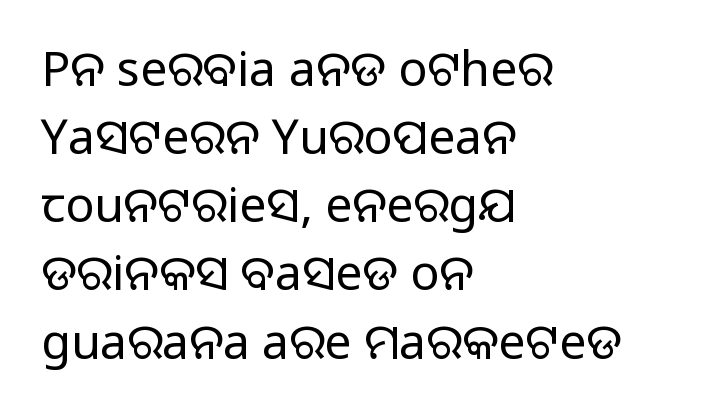
{"serif": "no", "italic": "no", "bold": "no", "weight": "regular", "width": "normal", "stroke_contrast": "low", "x_height": "large", "monospaced": "no", "underline": "no", "align": "left", "line_spacing": "normal", "line_spacing_ratio": 1.42, "letter_spacing": "normal", "letter_spacing_em": 0.0, "glyph_px": 48}
